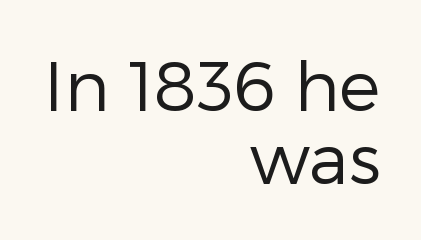
The space directly below the letters is spotless. The font sits on the lighter half of the weight spectrum, regular included. This rendering uses right alignment, leaving the left contour irregular. Quick note: interline space is minimal.
